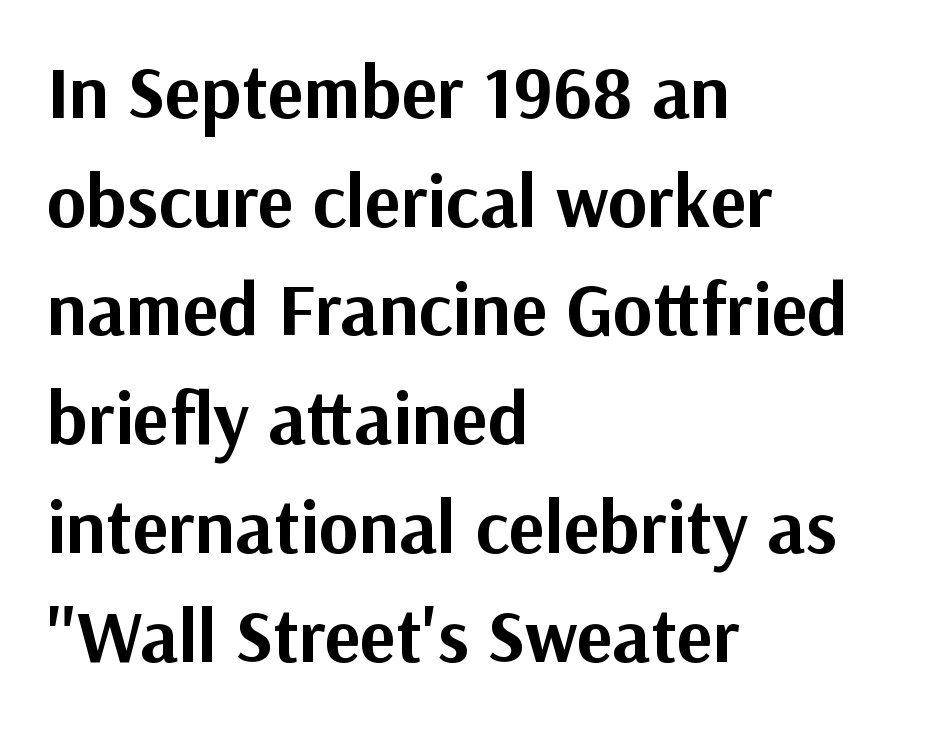
The vertical gap from one line to the next is medium. Varying glyph widths throughout — classic text-font behaviour. If you drew a ruler down the left edge, every line would touch it. The area under the type is left untouched. Nothing sits at the stroke ends, so this counts as sans-serif.
